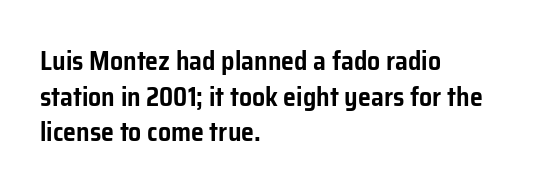
The image shows 26 px text type, upright; set left-aligned, normal line spacing (1.37x), normal letter spacing, not underlined.
